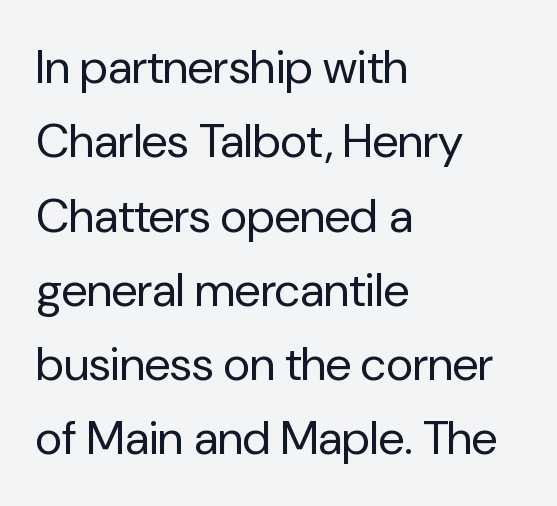
Q: Is the text bold? A: No.
Q: Is the text italic (slanted)? A: No, it is upright.
Q: Is the typeface a serif or a sans-serif typeface? A: Sans-serif.
Q: Is the text underlined? A: No.
Q: How is the paragraph aligned? A: Left-aligned.
Q: Is the spacing between letters normal or unusually wide? A: Normal.
Q: Is the spacing between lines tight, normal or loose? A: Normal.
Q: Width (condensed, normal, or wide)? A: Normal.
Q: Stroke contrast? A: Low.
Q: x-height? A: Medium.
Q: Monospaced? A: No.
